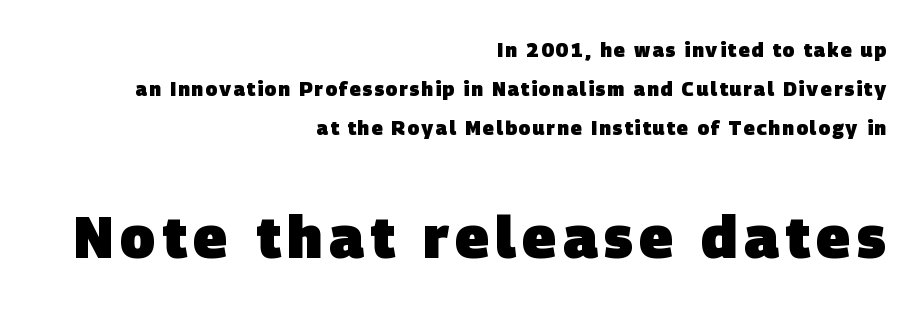
Character widths vary here, with narrow letters taking less room than wide ones. Small over large — that's the arrangement of the two blocks here. Compared with a flush-left layout, this one pins lines to the opposite, right side. The space beneath each line is pristine and unruled.
